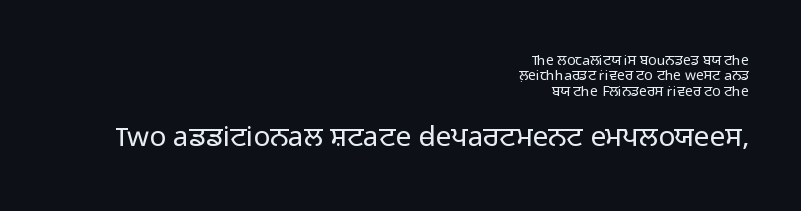
The lines are packed closely together with very little leading. Unlike a traditional serif, this face leaves its strokes unadorned. Every row of glyphs terminates at an identical x-position on the right. Characters remain perfectly vertical along every line. How are the letters spaced? Ordinarily, with no added tracking. These lines are rendered in a variable-pitch font.
